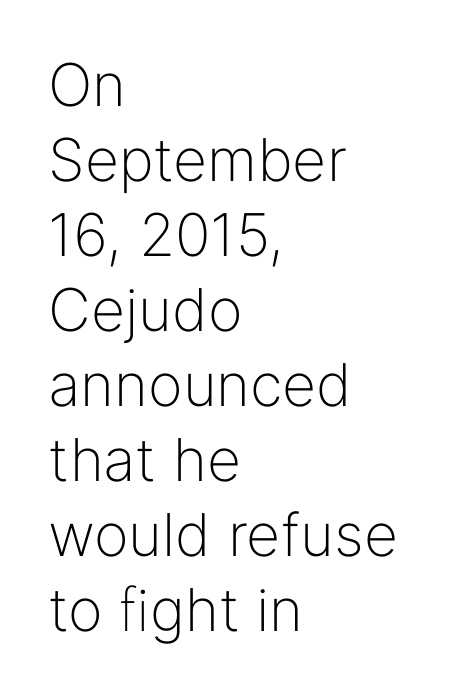
{"serif": "no", "italic": "no", "bold": "no", "weight": "light", "width": "normal", "stroke_contrast": "low", "x_height": "medium", "monospaced": "no", "underline": "no", "align": "left", "line_spacing": "normal", "line_spacing_ratio": 1.27, "letter_spacing": "normal", "letter_spacing_em": 0.0, "glyph_px": 59}
